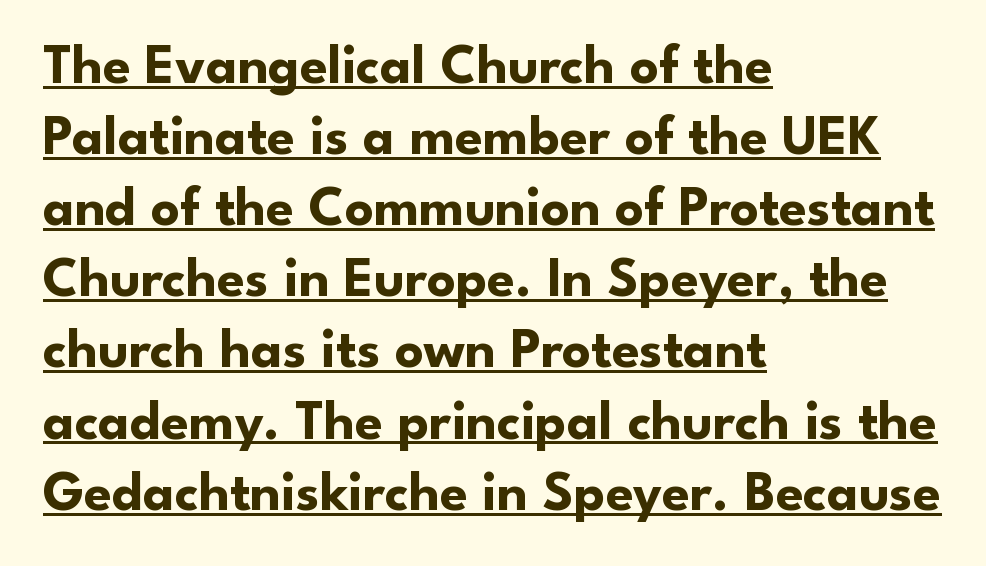
The face used here has the dense, thick strokes of a bold. A sans-serif font was chosen for this passage. Caption: multi-line text, flush left, ragged right. Character widths vary here, with narrow letters taking less room than wide ones.
